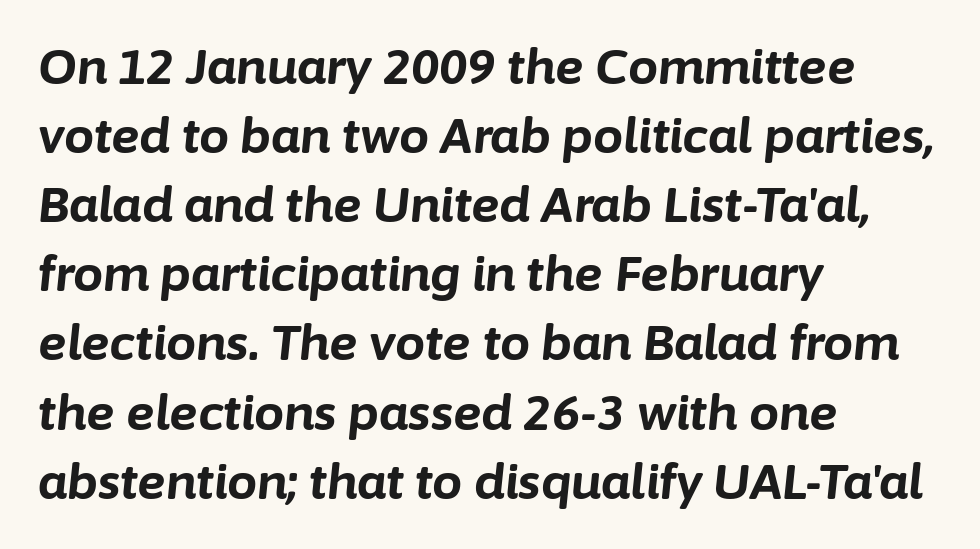
The image shows 48 px bold type, italic (leaning right); set left-aligned, normal line spacing (1.44x), normal letter spacing, not underlined; low stroke contrast and a medium x-height.
